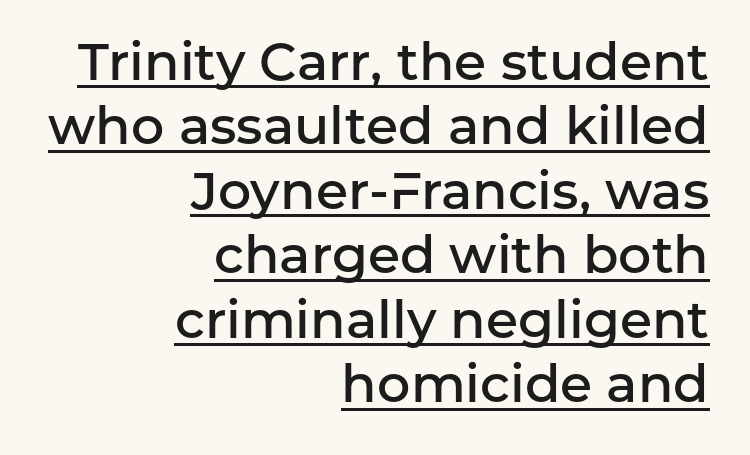
The image shows 52 px semibold sans-serif type, upright; set right-aligned, line spacing 1.24x, normal letter spacing, underlined; low stroke contrast and a medium x-height.
